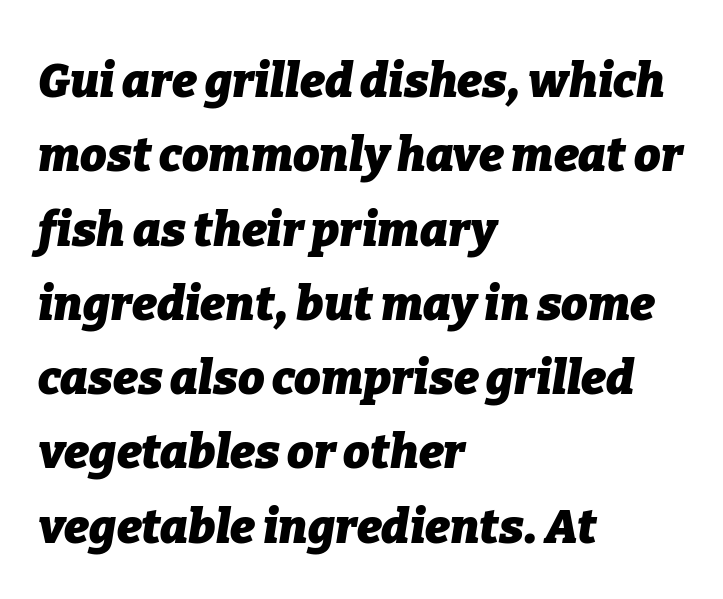
Q: Is the text bold? A: Yes.
Q: Is the text italic (slanted)? A: Yes, it leans right by about 9 degrees.
Q: Is the text underlined? A: No.
Q: How is the paragraph aligned? A: Left-aligned.
Q: Is the spacing between letters normal or unusually wide? A: Normal.
Q: Is the spacing between lines tight, normal or loose? A: Normal.
Q: Width (condensed, normal, or wide)? A: Normal.
Q: Stroke contrast? A: Low.
Q: x-height? A: Medium.
Q: Monospaced? A: No.
